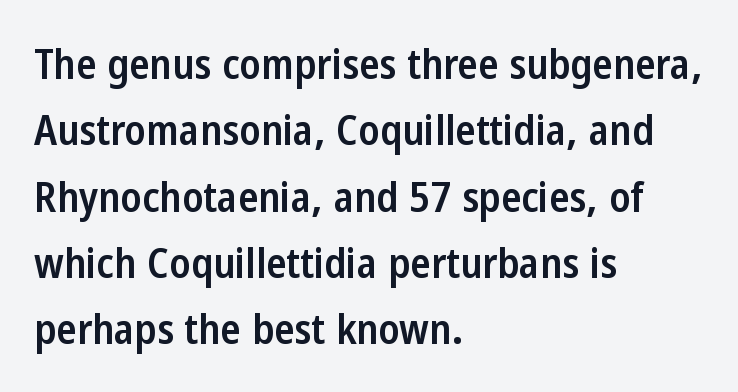
The image shows 42 px semibold, condensed sans-serif type, upright; set left-aligned, normal line spacing (1.58x), normal letter spacing, not underlined; low stroke contrast and a medium x-height.
